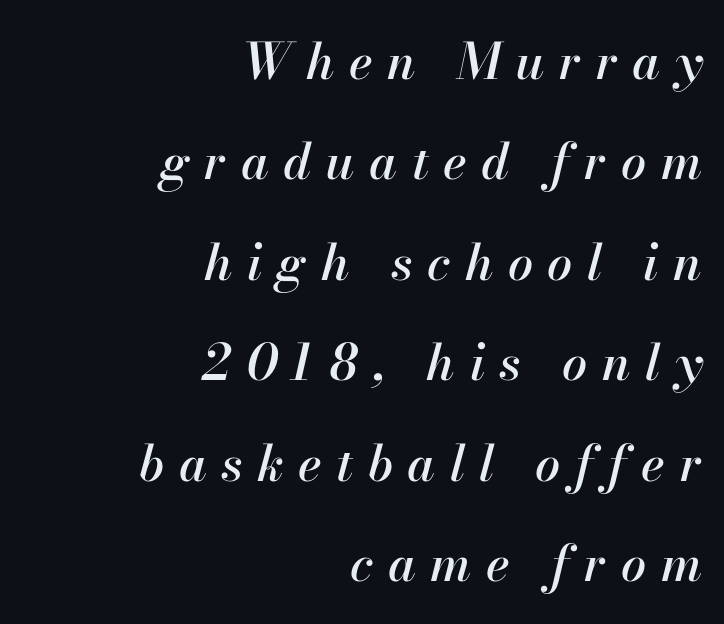
Regarding leading, the lines here are spaced well apart. This rendering uses right alignment, leaving the left contour irregular. Varying glyph widths throughout — classic text-font behaviour. The baseline area is clear. What stands out about the letter spacing? Its width — letters are far apart. The text carries the slant typical of an italic or oblique font.
